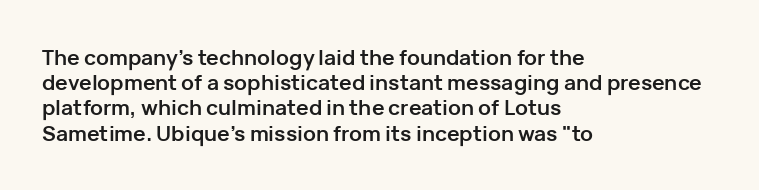
{"italic": "no", "bold": "yes", "underline": "no", "align": "left", "line_spacing_ratio": 1.2, "letter_spacing": "normal", "letter_spacing_em": 0.0, "glyph_px": 21}
